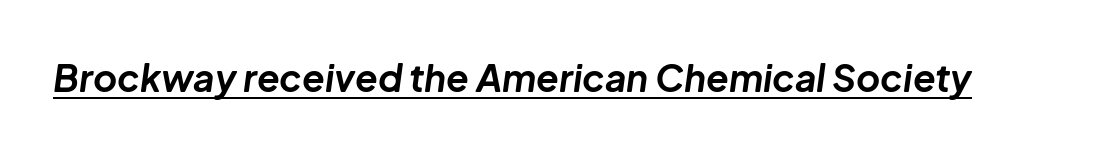
The image shows 37 px bold type, italic (leaning right); set normal letter spacing, underlined; low stroke contrast and a medium x-height.
